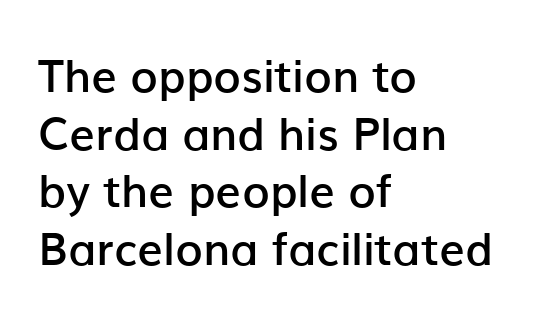
The image shows 45 px semibold sans-serif type, upright; set left-aligned, normal line spacing (1.28x), normal letter spacing, not underlined; low stroke contrast and a medium x-height.
